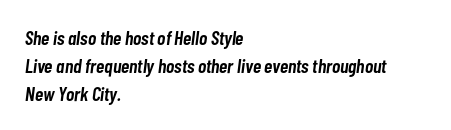
Q: Is the text bold? A: Semi-bold.
Q: Is the text italic (slanted)? A: Yes, it leans right by about 7 degrees.
Q: Is the text underlined? A: No.
Q: How is the paragraph aligned? A: Left-aligned.
Q: Is the spacing between letters normal or unusually wide? A: Normal.
Q: Is the spacing between lines tight, normal or loose? A: Normal.
